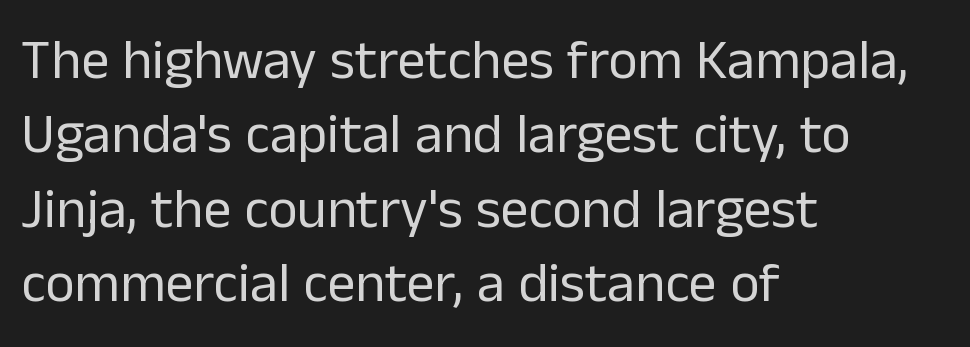
Q: Is the text bold? A: No.
Q: Is the text italic (slanted)? A: No, it is upright.
Q: Is the typeface a serif or a sans-serif typeface? A: Sans-serif.
Q: Is the text underlined? A: No.
Q: How is the paragraph aligned? A: Left-aligned.
Q: Is the spacing between letters normal or unusually wide? A: Normal.
Q: Is the spacing between lines tight, normal or loose? A: Normal.
Q: Width (condensed, normal, or wide)? A: Normal.
Q: Stroke contrast? A: Low.
Q: x-height? A: Medium.
Q: Monospaced? A: No.
